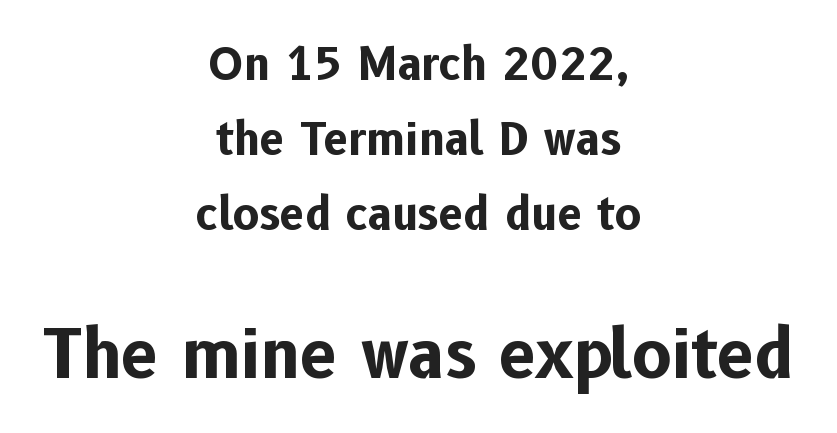
Q: Is the text bold? A: Yes.
Q: Is the text italic (slanted)? A: No, it is upright.
Q: Is the typeface a serif or a sans-serif typeface? A: Sans-serif.
Q: Is the text underlined? A: No.
Q: How is the paragraph aligned? A: Centered.
Q: Is the spacing between letters normal or unusually wide? A: Normal.
Q: Is the spacing between lines tight, normal or loose? A: Normal.
Q: Which block of text is set in a larger size, the first (top) or the second (bottom)? A: The second (bottom) one.
Q: Width (condensed, normal, or wide)? A: Normal.
Q: Stroke contrast? A: Low.
Q: x-height? A: Medium.
Q: Monospaced? A: No.
